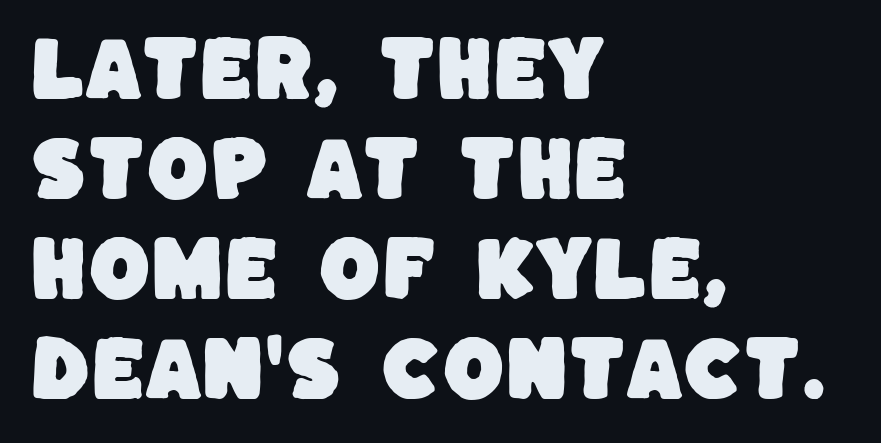
Words float on clear page, feet unadorned. The paragraph has a hard left edge and a soft right edge. Is this a fixed-width face? No — the glyphs have proportional, varying widths. Is there much room between lines? A standard amount, neither cramped nor airy.
